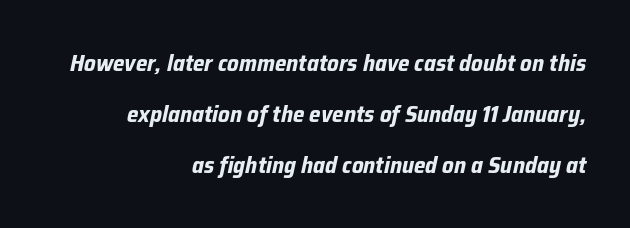
Q: Is the text bold? A: Yes.
Q: Is the text italic (slanted)? A: Yes, it leans right by about 12 degrees.
Q: Is the text underlined? A: No.
Q: How is the paragraph aligned? A: Right-aligned.
Q: Is the spacing between letters normal or unusually wide? A: Normal.
Q: Is the spacing between lines tight, normal or loose? A: Loose.
